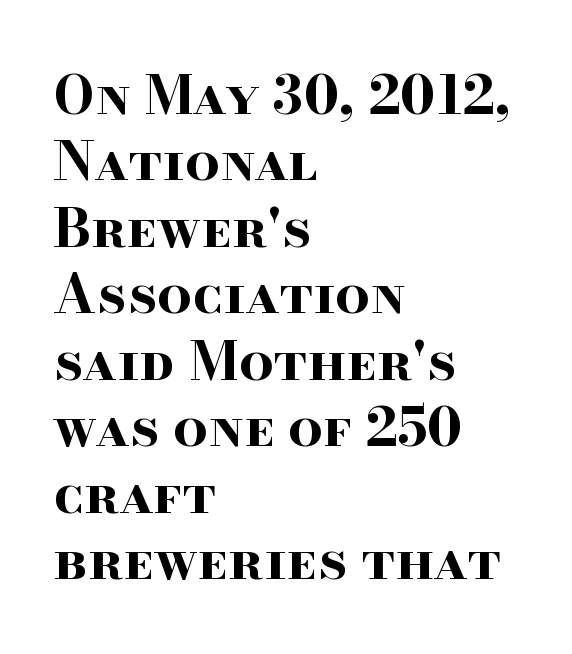
This sample is left-justified, so line endings fall wherever the words run out. You could call the tracking neutral — neither tight nor loose. Set as a true bold cut, around the 700 mark. Looks like regular typesetting: each glyph gets only the width it needs.
